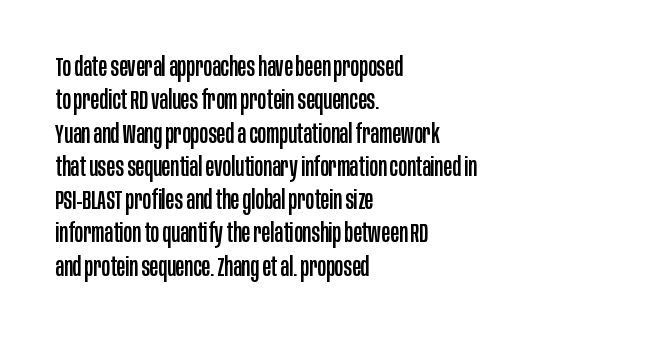
The image shows 26 px text type, upright; set left-aligned, normal line spacing (1.28x), normal letter spacing, not underlined.
